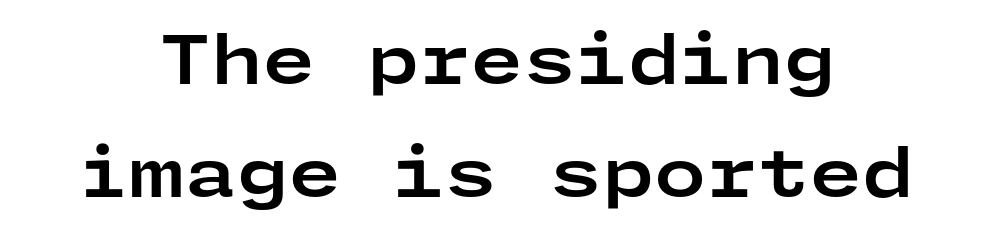
Q: Is the text bold? A: Yes.
Q: Is the text italic (slanted)? A: No, it is upright.
Q: Is the typeface a serif or a sans-serif typeface? A: Sans-serif.
Q: Is the text underlined? A: No.
Q: How is the paragraph aligned? A: Centered.
Q: Is the spacing between letters normal or unusually wide? A: Normal.
Q: Is the spacing between lines tight, normal or loose? A: Normal.
Q: Width (condensed, normal, or wide)? A: Wide.
Q: Stroke contrast? A: Low.
Q: x-height? A: Medium.
